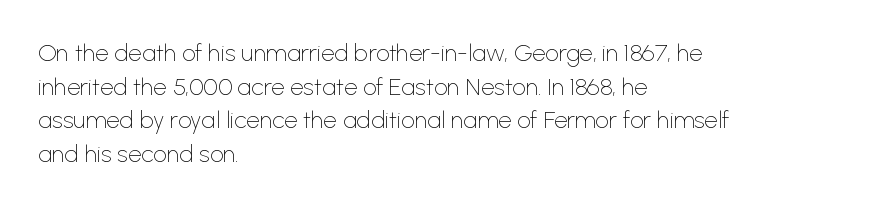
The image shows 24 px text type, upright; set left-aligned, normal line spacing (1.4x), normal letter spacing, not underlined.
